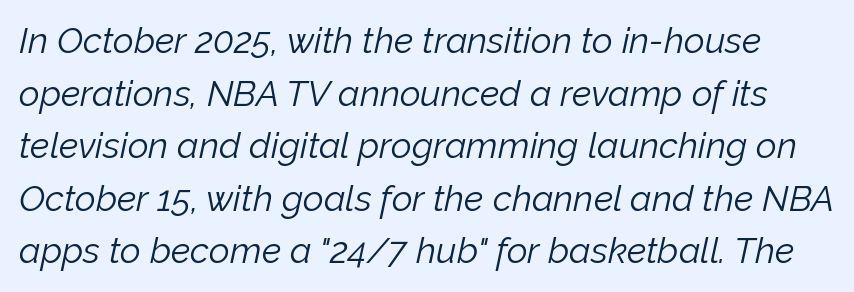
Q: Is the text bold? A: No.
Q: Is the text italic (slanted)? A: Yes, it leans right by about 12 degrees.
Q: Is the text underlined? A: No.
Q: Is the spacing between letters normal or unusually wide? A: Normal.
Q: Is the spacing between lines tight, normal or loose? A: Normal.
Q: Width (condensed, normal, or wide)? A: Normal.
Q: Stroke contrast? A: Low.
Q: x-height? A: Medium.
Q: Monospaced? A: No.
